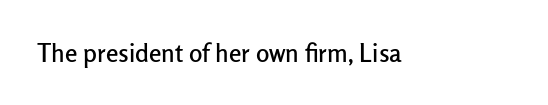
The image shows 25 px text type, upright; set normal letter spacing, not underlined.
